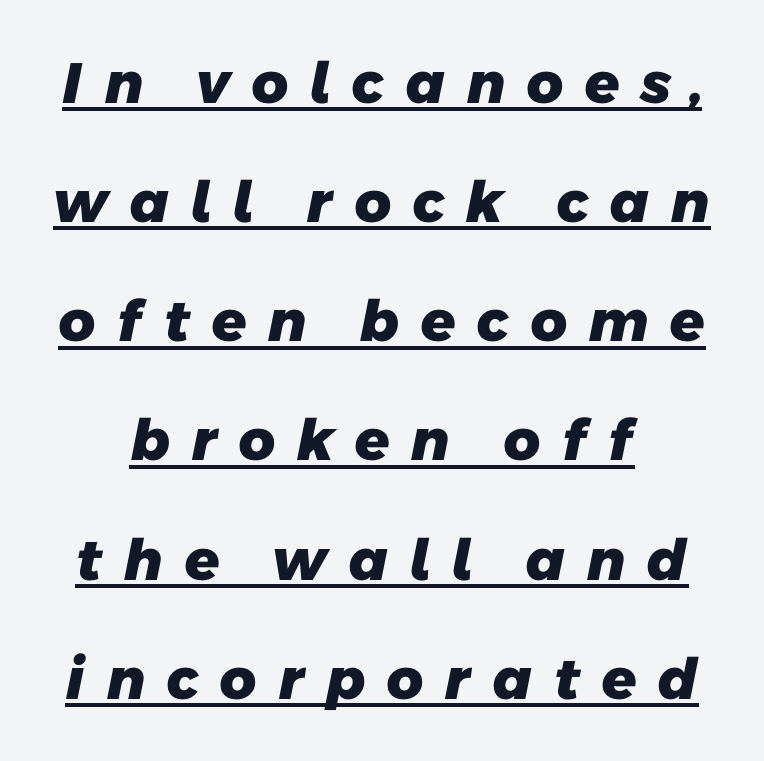
{"serif": "no", "bold": "yes", "weight": "heavy", "width": "normal", "stroke_contrast": "low", "x_height": "medium", "monospaced": "no", "underline": "yes", "line_spacing": "loose", "line_spacing_ratio": 2.09, "letter_spacing": "wide", "letter_spacing_em": 0.34, "glyph_px": 57}
